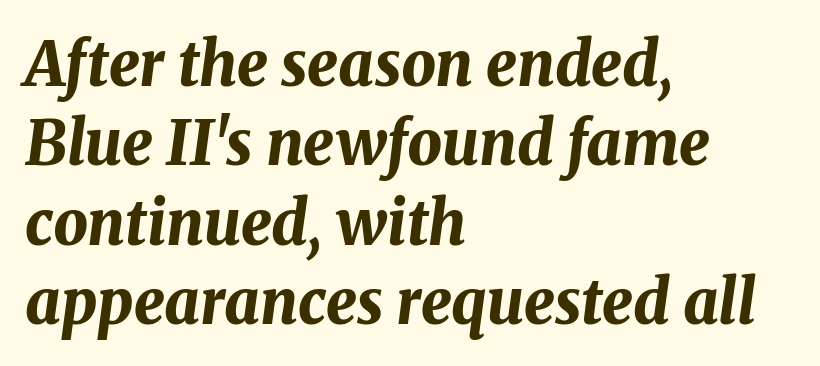
These lines sit exactly where default settings would place them. The baseline area is clear. The axis of the letterforms is tilted away from vertical. Is this a fixed-width face? No — the glyphs have proportional, varying widths.
